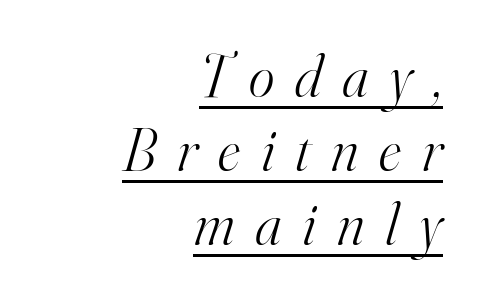
Q: Is the text bold? A: No.
Q: Is the text italic (slanted)? A: Yes, it leans right by about 16 degrees.
Q: Is the typeface a serif or a sans-serif typeface? A: Serif.
Q: Is the text underlined? A: Yes.
Q: How is the paragraph aligned? A: Right-aligned.
Q: Is the spacing between letters normal or unusually wide? A: Unusually wide.
Q: Width (condensed, normal, or wide)? A: Normal.
Q: Stroke contrast? A: High.
Q: x-height? A: Small.
Q: Monospaced? A: No.
